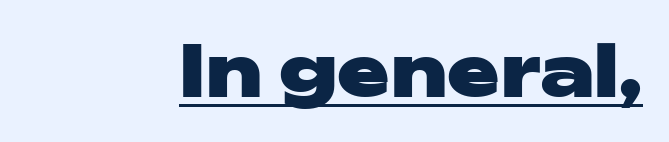
Q: Is the text bold? A: Yes.
Q: Is the text italic (slanted)? A: No, it is upright.
Q: Is the typeface a serif or a sans-serif typeface? A: Sans-serif.
Q: Is the text underlined? A: Yes.
Q: Is the spacing between letters normal or unusually wide? A: Normal.
Q: Width (condensed, normal, or wide)? A: Wide.
Q: Stroke contrast? A: Low.
Q: x-height? A: Medium.
Q: Monospaced? A: No.
